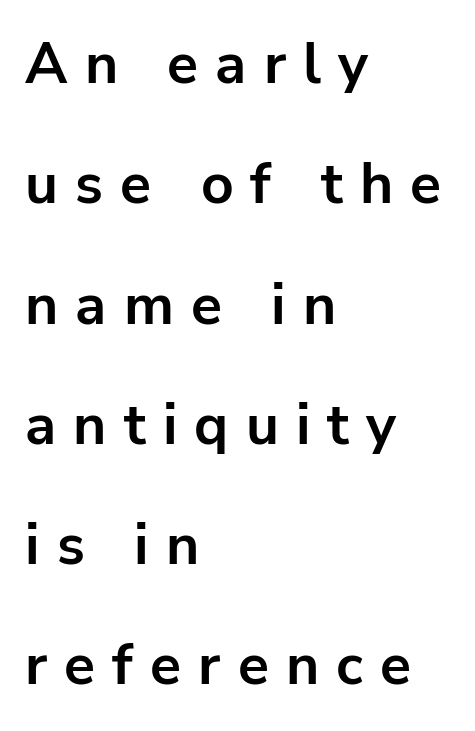
{"serif": "no", "italic": "no", "bold": "yes", "weight": "bold", "width": "normal", "stroke_contrast": "low", "x_height": "medium", "monospaced": "no", "underline": "no", "align": "left", "line_spacing": "loose", "line_spacing_ratio": 2.11, "letter_spacing": "wide", "letter_spacing_em": 0.3, "glyph_px": 57}
